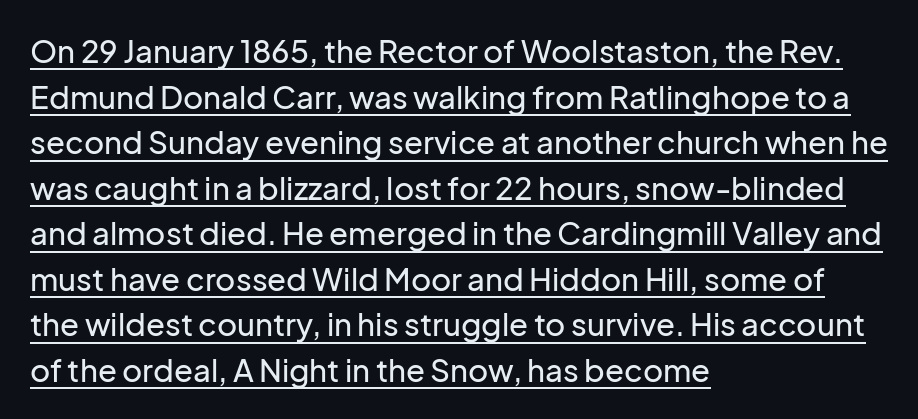
{"serif": "no", "italic": "no", "width": "normal", "stroke_contrast": "low", "x_height": "medium", "monospaced": "no", "underline": "yes", "align": "left", "line_spacing": "normal", "line_spacing_ratio": 1.47, "letter_spacing": "normal", "letter_spacing_em": 0.0, "glyph_px": 31}
